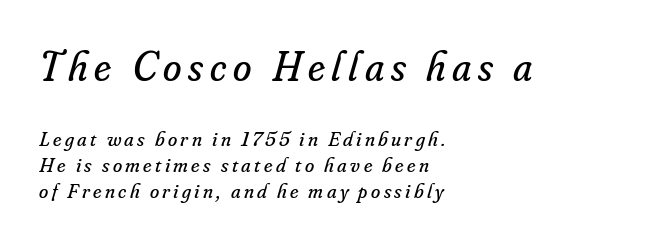
{"serif": "yes", "italic": "yes", "lean": "right", "slant_degrees": 16, "bold": "no", "weight": "regular", "width": "normal", "stroke_contrast": "low", "x_height": "small", "monospaced": "no", "underline": "no", "align": "left", "line_spacing_ratio": 1.24, "larger_block": "first", "size_ratio": 2.0, "glyph_px": 42}
